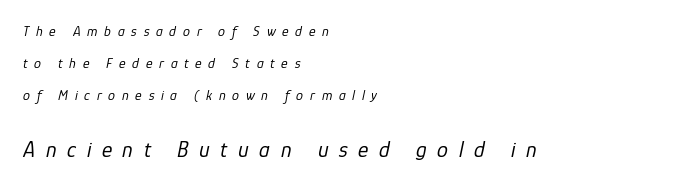
{"italic": "yes", "lean": "right", "slant_degrees": 12, "bold": "no", "underline": "no", "align": "left", "line_spacing": "loose", "line_spacing_ratio": 2.3, "letter_spacing": "wide", "letter_spacing_em": 0.48, "larger_block": "second", "size_ratio": 1.57, "glyph_px": 22}
